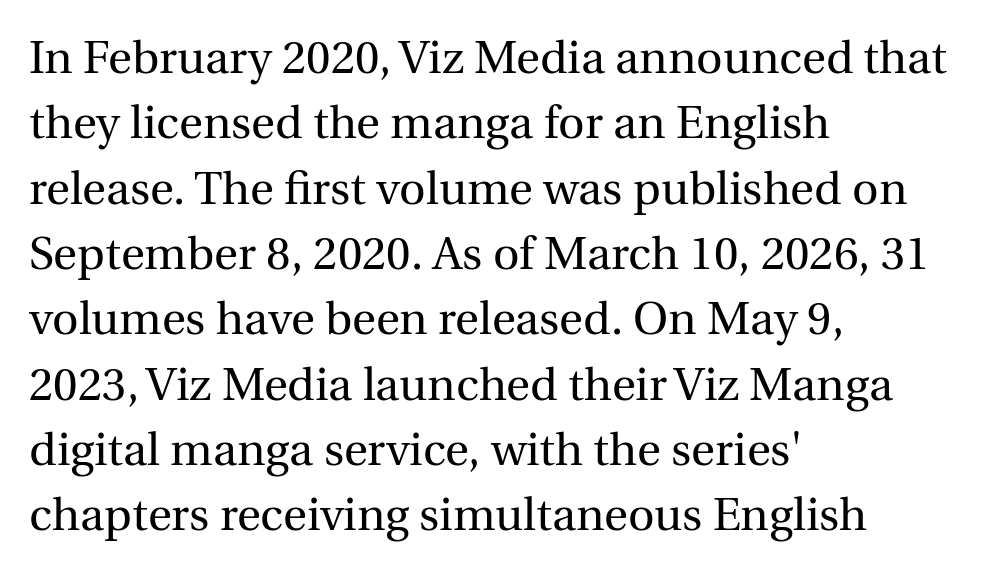
The face used here is proportionally spaced, like ordinary book or web type. Regarding serifs, this sample has them. Is the block centered? No — it sits flush against the left margin. The letters sit at their default tracking, neither squeezed nor spread. The strokes carry an ordinary text weight at most. The letters stand straight up with perfectly vertical stems.
